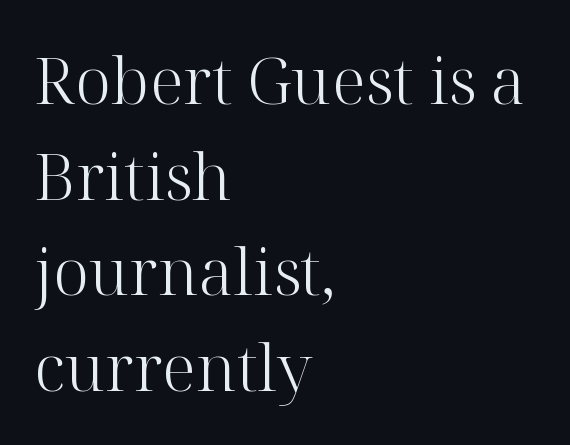
The image shows 65 px light serif type, upright; set left-aligned, normal line spacing (1.47x), normal letter spacing, not underlined; high stroke contrast and a medium x-height.
